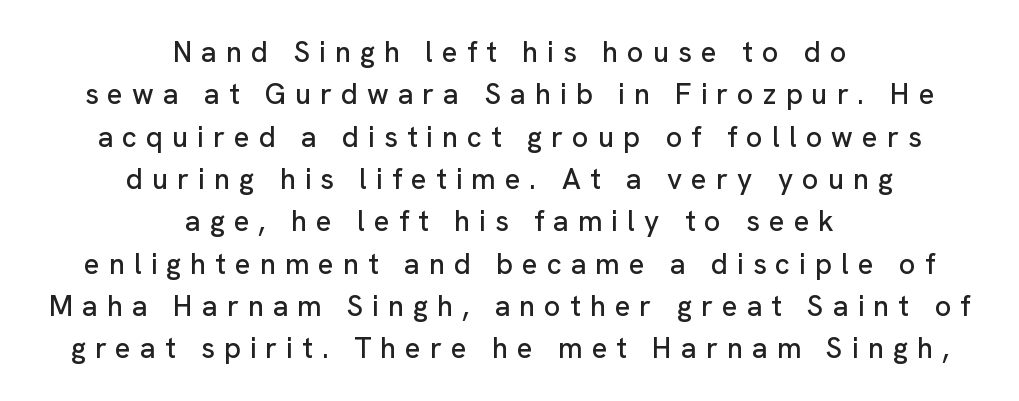
The image shows 29 px sans-serif type, upright; set centered, normal line spacing (1.46x), unusually wide letter spacing (+0.31 em), not underlined; low stroke contrast and a medium x-height.
